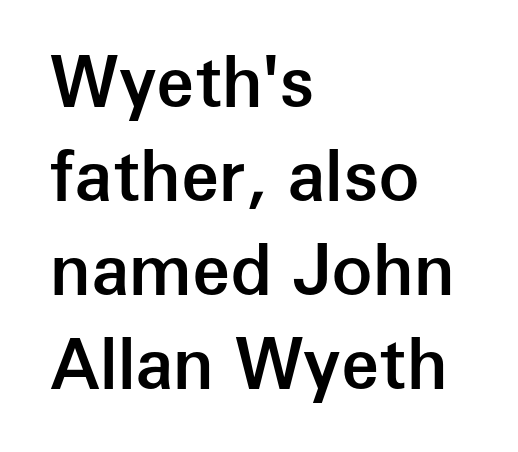
{"serif": "no", "italic": "no", "bold": "semi", "weight": "semibold", "width": "normal", "stroke_contrast": "low", "x_height": "medium", "monospaced": "no", "underline": "no", "align": "left", "line_spacing": "normal", "line_spacing_ratio": 1.36, "letter_spacing": "normal", "letter_spacing_em": 0.0, "glyph_px": 69}
